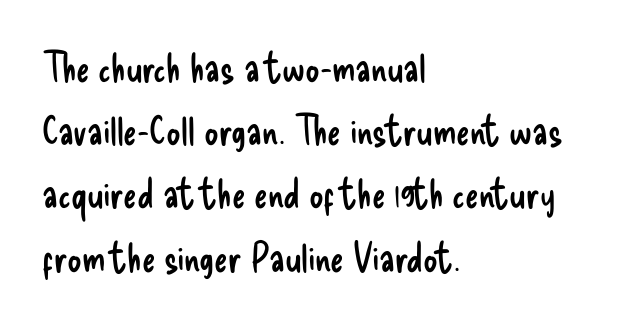
Letters have the restrained weight of plain body copy at most. The leading is moderate, giving the passage an even texture. If you drew a ruler down the left edge, every line would touch it. Each word holds together tightly as a unit, with standard inter-letter gaps.
